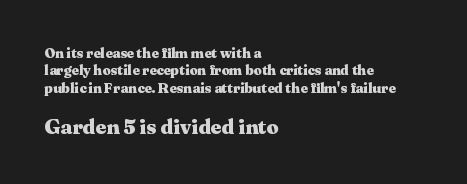
Here the second block reads like a headline and the first like body copy. Unlike italic type, these characters show no tilt at all. A bare baseline throughout the passage. The rendering anchors every line to the left-hand side. This rendering leaves character spacing at its baseline value.
